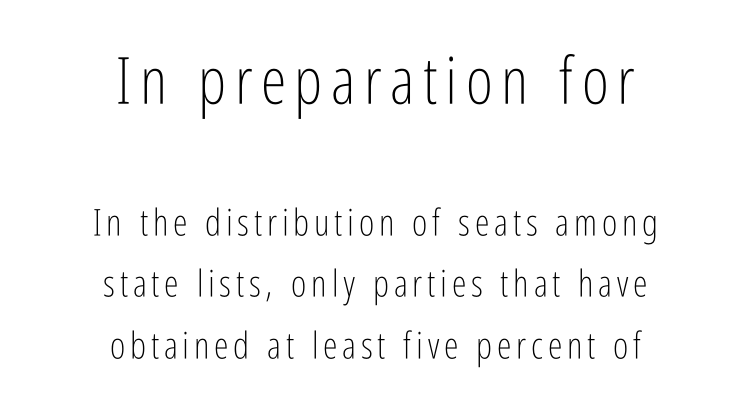
{"serif": "no", "italic": "no", "bold": "no", "weight": "light", "width": "condensed", "stroke_contrast": "low", "x_height": "medium", "monospaced": "no", "underline": "no", "align": "center", "line_spacing": "normal", "line_spacing_ratio": 1.66, "larger_block": "first", "size_ratio": 1.76, "glyph_px": 65}
